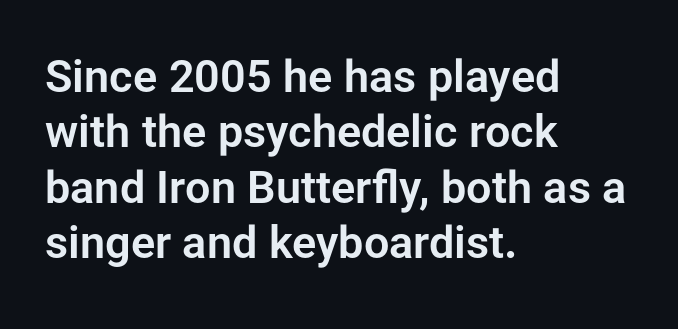
{"serif": "no", "italic": "no", "width": "normal", "stroke_contrast": "low", "x_height": "medium", "monospaced": "no", "underline": "no", "align": "left", "line_spacing_ratio": 1.23, "letter_spacing": "normal", "letter_spacing_em": 0.0, "glyph_px": 45}
